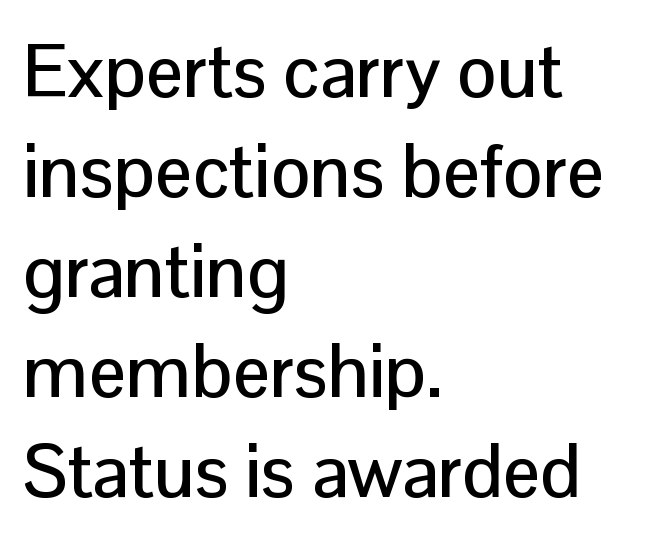
The image shows 74 px sans-serif type, upright; set left-aligned, normal line spacing (1.35x), normal letter spacing, not underlined; low stroke contrast and a medium x-height.
